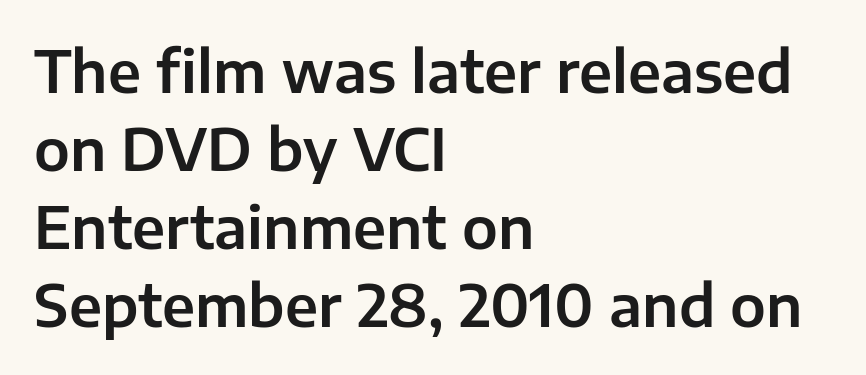
The image shows 57 px sans-serif type, upright; set left-aligned, normal line spacing (1.37x), normal letter spacing, not underlined; low stroke contrast and a medium x-height.
